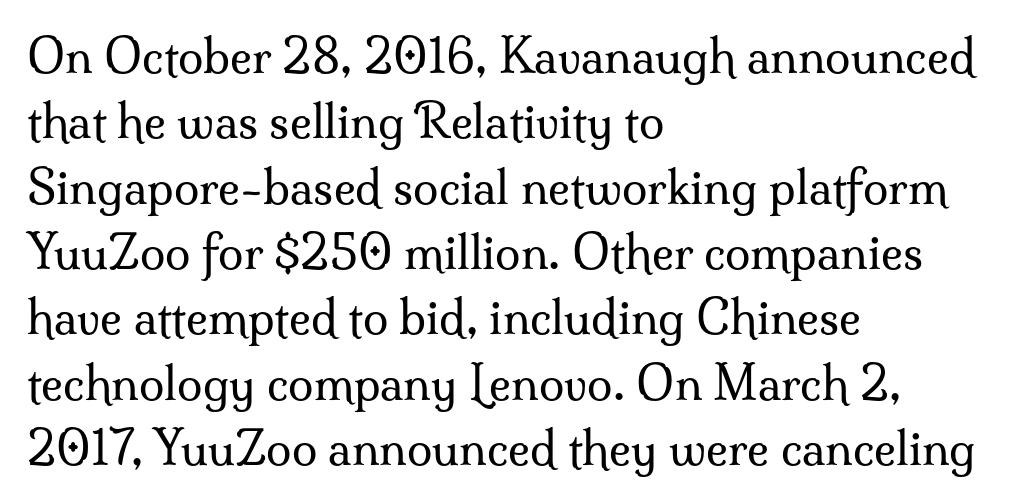
This rendering uses left alignment, leaving the right contour irregular. Is this a sans? No — the strokes have serifs. Here the glyphs are tracked normally, forming tight word shapes. Beneath every word, the page is bare. Whoever set this chose a conventional vertical rhythm.
